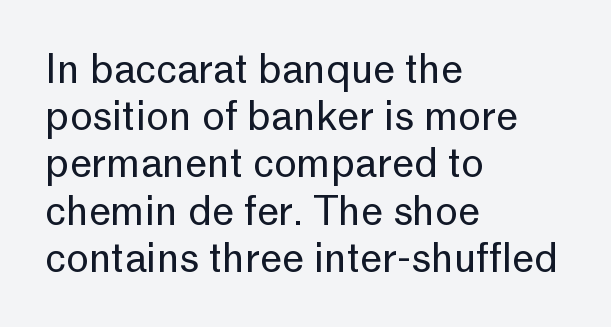
{"serif": "no", "italic": "no", "bold": "no", "weight": "regular", "width": "normal", "stroke_contrast": "low", "x_height": "medium", "monospaced": "no", "underline": "no", "align": "left", "line_spacing_ratio": 1.21, "letter_spacing": "normal", "letter_spacing_em": 0.0, "glyph_px": 39}
